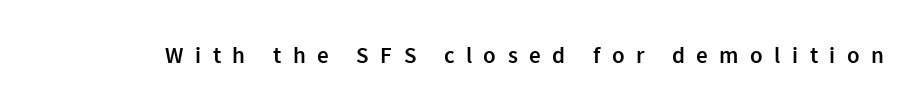
Underlining? Definitely not there. Is the type bold? Partly — it's a semibold, heavier than regular but not fully bold. Upright lettering throughout. Does extra space separate the letters? Yes, quite a lot of it.
